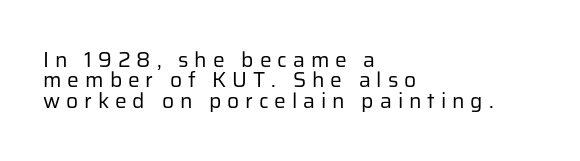
{"italic": "no", "bold": "no", "underline": "no", "align": "left", "line_spacing": "tight", "line_spacing_ratio": 0.97, "letter_spacing": "wide", "letter_spacing_em": 0.28, "glyph_px": 21}
